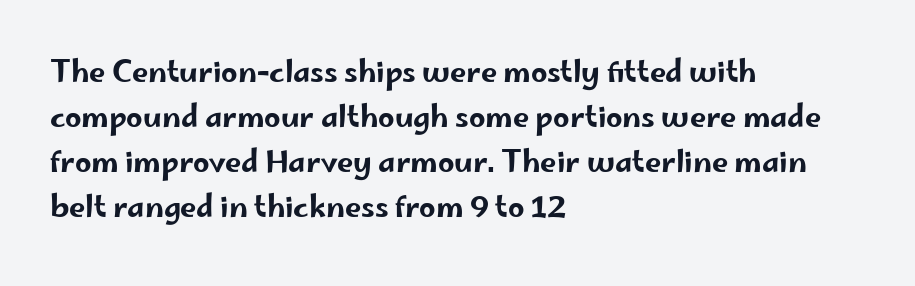
{"serif": "no", "italic": "no", "width": "wide", "stroke_contrast": "low", "x_height": "small", "monospaced": "no", "underline": "no", "align": "left", "line_spacing": "normal", "line_spacing_ratio": 1.55, "letter_spacing": "normal", "letter_spacing_em": 0.0, "glyph_px": 29}
